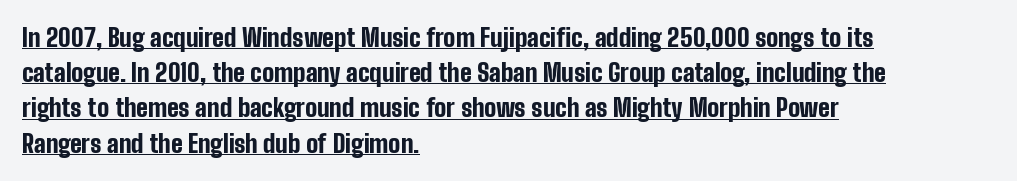
Q: Is the text bold? A: Yes.
Q: Is the text italic (slanted)? A: No, it is upright.
Q: Is the text underlined? A: Yes.
Q: How is the paragraph aligned? A: Left-aligned.
Q: Is the spacing between letters normal or unusually wide? A: Normal.
Q: Is the spacing between lines tight, normal or loose? A: Normal.
